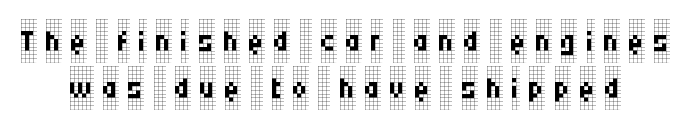
These lines are rendered in a variable-pitch font. This sample uses an upright cut, with every glyph sitting square on the baseline. Stems and bowls with no extra thickness — not bold. Serifs: yes, visible at the terminals of the letterforms.
